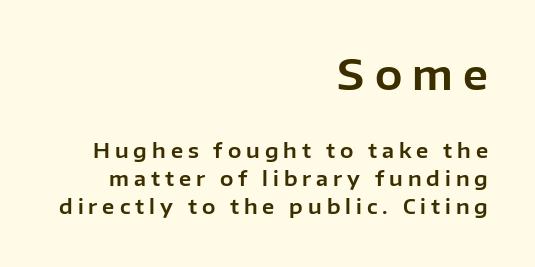
The image shows 41 px sans-serif type, upright; set right-aligned, normal line spacing (1.4x), unusually wide letter spacing (+0.25 em), not underlined; the first (top) block is 2.05x larger; low stroke contrast and a medium x-height.
